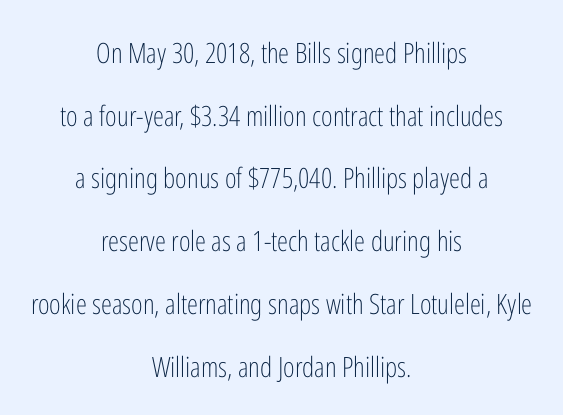
Q: Is the text bold? A: No.
Q: Is the text italic (slanted)? A: No, it is upright.
Q: Is the typeface a serif or a sans-serif typeface? A: Sans-serif.
Q: Is the text underlined? A: No.
Q: How is the paragraph aligned? A: Centered.
Q: Is the spacing between letters normal or unusually wide? A: Normal.
Q: Is the spacing between lines tight, normal or loose? A: Loose.
Q: Width (condensed, normal, or wide)? A: Condensed.
Q: Stroke contrast? A: Low.
Q: x-height? A: Medium.
Q: Monospaced? A: No.
